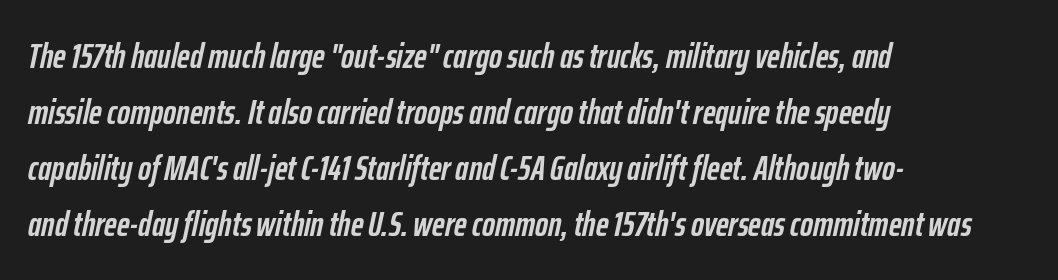
The image shows 35 px semibold, condensed type, italic (leaning right); set left-aligned, normal line spacing (1.6x), normal letter spacing, not underlined; low stroke contrast and a medium x-height.
